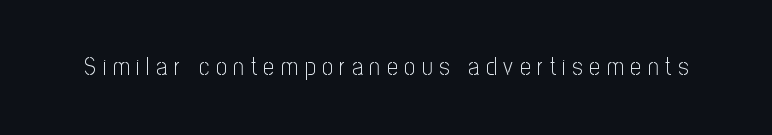
Q: Is the text bold? A: No.
Q: Is the text italic (slanted)? A: No, it is upright.
Q: Is the text underlined? A: No.
Q: Is the spacing between letters normal or unusually wide? A: Unusually wide.
